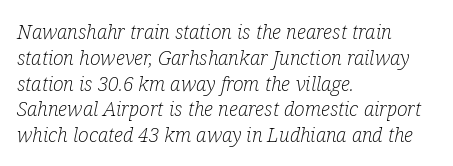
The image shows 20 px text type, italic (leaning right); set left-aligned, normal line spacing (1.29x), normal letter spacing, not underlined.
